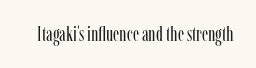
{"italic": "no", "bold": "no", "underline": "no", "letter_spacing": "normal", "letter_spacing_em": 0.0, "glyph_px": 20}
